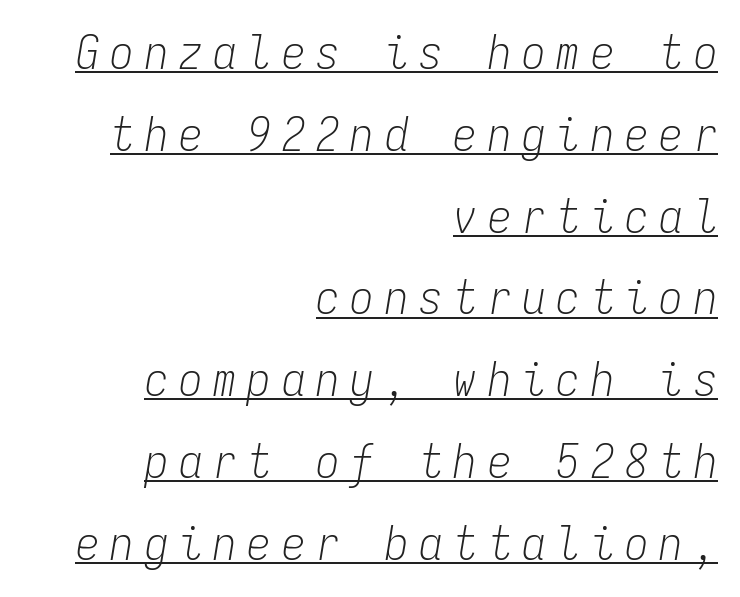
Q: Is the text bold? A: No.
Q: Is the text italic (slanted)? A: Yes, it leans right by about 9 degrees.
Q: Is the text underlined? A: Yes.
Q: How is the paragraph aligned? A: Right-aligned.
Q: Is the spacing between letters normal or unusually wide? A: Unusually wide.
Q: Width (condensed, normal, or wide)? A: Condensed.
Q: Stroke contrast? A: Low.
Q: x-height? A: Medium.
Q: Monospaced? A: Yes.
